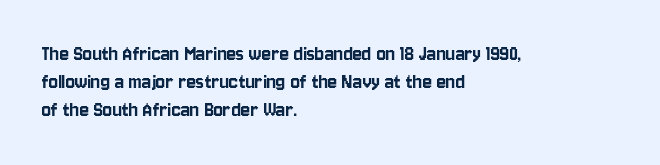
Style check: upright. Decoration check: the copy has no underline. The gaps between neighbouring characters are ordinary and unremarkable. This sample is left-justified, so line endings fall wherever the words run out. The rows are spaced the way most documents space them.
